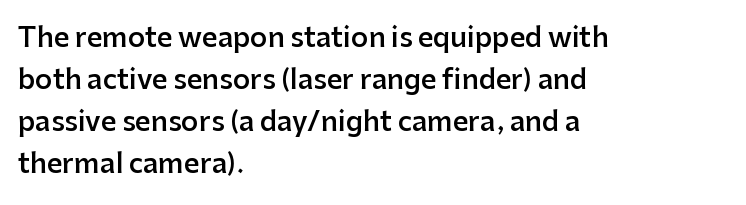
The image shows 27 px text type, upright; set left-aligned, normal line spacing (1.55x), normal letter spacing, not underlined.
